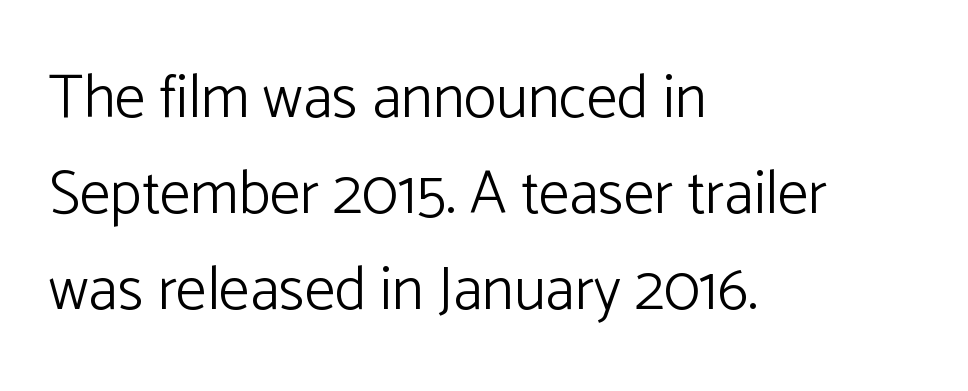
{"serif": "no", "italic": "no", "bold": "no", "weight": "light", "width": "normal", "stroke_contrast": "low", "x_height": "medium", "monospaced": "no", "underline": "no", "align": "left", "line_spacing": "normal", "line_spacing_ratio": 1.57, "letter_spacing": "normal", "letter_spacing_em": 0.0, "glyph_px": 61}
